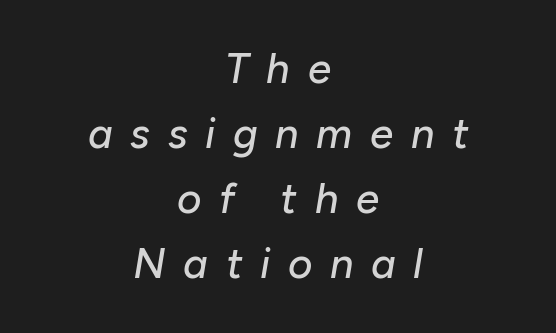
{"italic": "yes", "lean": "right", "slant_degrees": 10, "width": "normal", "stroke_contrast": "low", "x_height": "medium", "monospaced": "no", "underline": "no", "align": "center", "line_spacing": "normal", "line_spacing_ratio": 1.55, "letter_spacing": "wide", "letter_spacing_em": 0.42, "glyph_px": 42}
